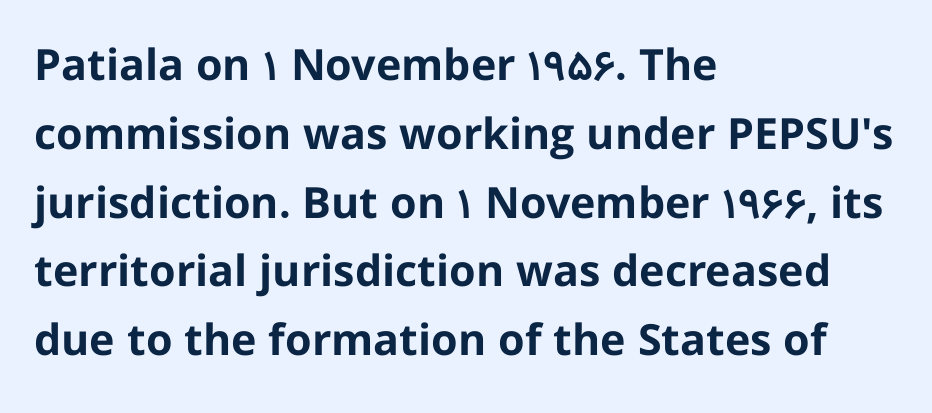
The image shows 43 px bold sans-serif type, upright; set left-aligned, normal line spacing (1.6x), normal letter spacing, not underlined; low stroke contrast and a medium x-height.
